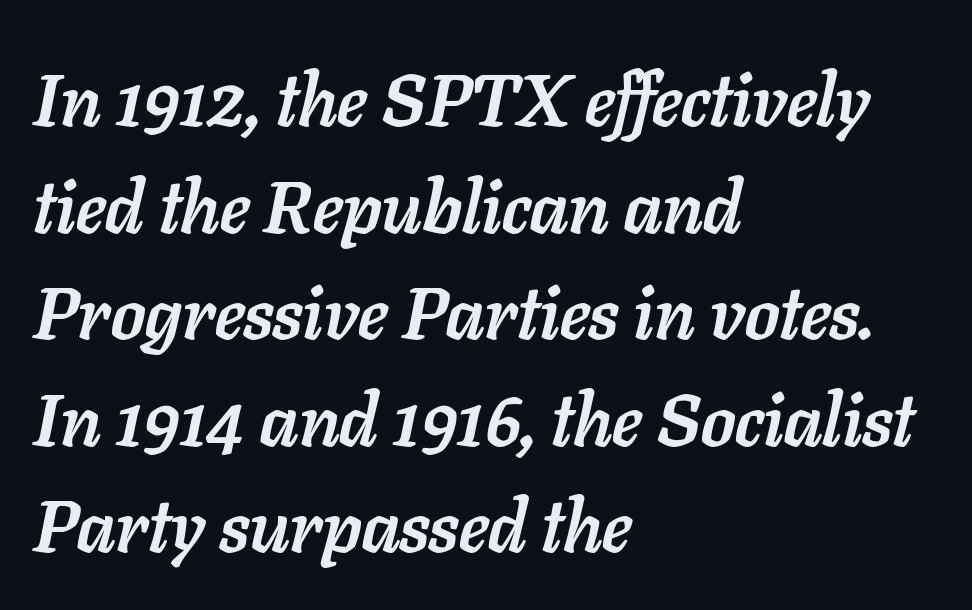
Character widths vary here, with narrow letters taking less room than wide ones. Caption: bold face, heavy strokes. Here the glyphs are tracked normally, forming tight word shapes. The foot of each line stays bare and open. Does the copy run flush right? No — it runs flush left. These lines were composed using italics.
